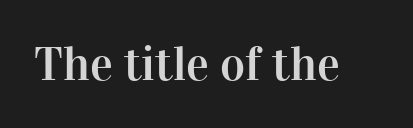
Q: Is the text italic (slanted)? A: No, it is upright.
Q: Is the typeface a serif or a sans-serif typeface? A: Serif.
Q: Is the text underlined? A: No.
Q: Is the spacing between letters normal or unusually wide? A: Normal.
Q: Width (condensed, normal, or wide)? A: Normal.
Q: Stroke contrast? A: High.
Q: x-height? A: Medium.
Q: Monospaced? A: No.
